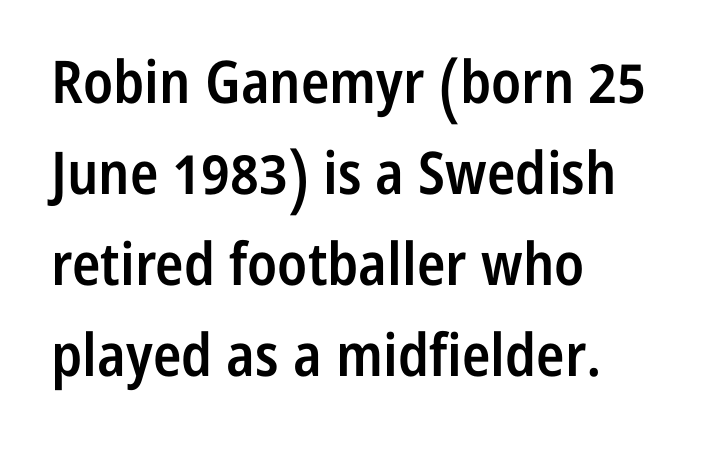
The block of text has a typical density, with ordinary space between rows. Notice the strokes are somewhat thickened but not fully heavy: this is a semibold. The letters advance in unequal steps, a hallmark of proportional type. The horizontal fit of the characters is conventional and even. Any mark beneath the type? The region is blank. What kind of face is this? One without serifs — a sans.
